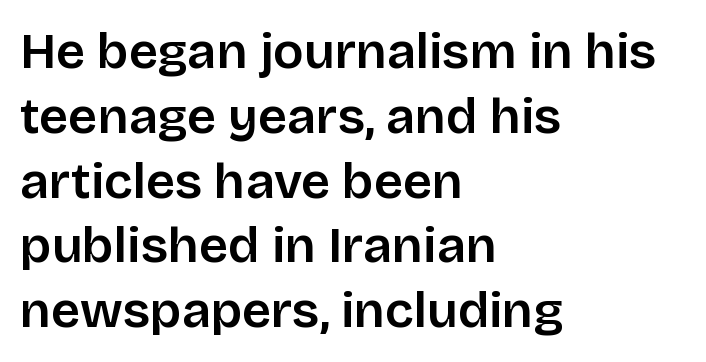
{"serif": "no", "italic": "no", "width": "normal", "stroke_contrast": "low", "x_height": "large", "monospaced": "no", "underline": "no", "align": "left", "line_spacing": "normal", "line_spacing_ratio": 1.27, "letter_spacing": "normal", "letter_spacing_em": 0.0, "glyph_px": 51}
